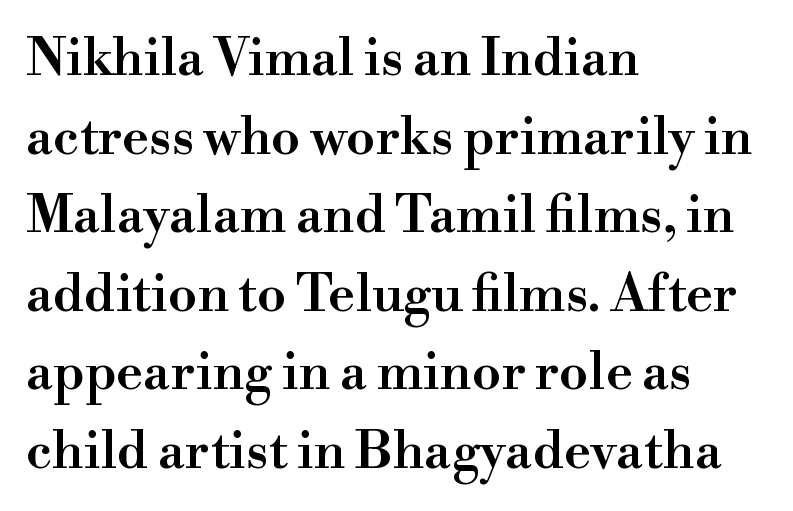
{"serif": "yes", "italic": "no", "bold": "semi", "weight": "semibold", "width": "normal", "stroke_contrast": "high", "x_height": "small", "monospaced": "no", "underline": "no", "align": "left", "line_spacing": "normal", "line_spacing_ratio": 1.51, "letter_spacing": "normal", "letter_spacing_em": 0.0, "glyph_px": 52}
